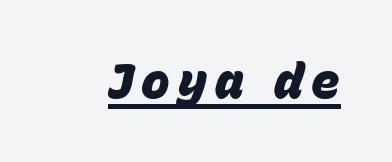
Q: Is the text bold? A: Yes.
Q: Is the text italic (slanted)? A: Yes, it leans right by about 15 degrees.
Q: Is the text underlined? A: Yes.
Q: Width (condensed, normal, or wide)? A: Normal.
Q: Stroke contrast? A: Low.
Q: x-height? A: Large.
Q: Monospaced? A: No.
